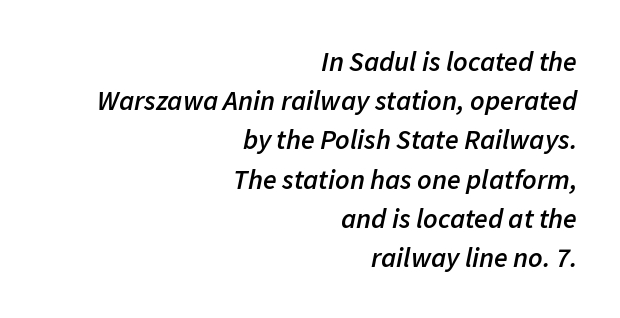
The image shows 28 px semibold type, italic (leaning right); set right-aligned, normal line spacing (1.4x), normal letter spacing, not underlined; low stroke contrast and a medium x-height.
